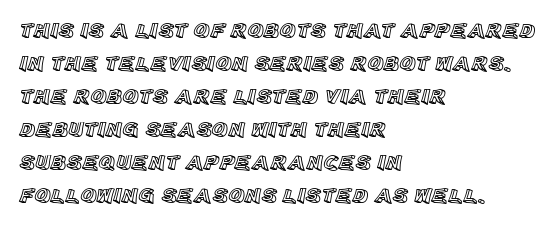
A clean baseline with only descenders dipping below it. Standard letterfit; no display-style spreading of the glyphs. Notice how descenders clear the ascenders below comfortably — that's standard leading. Does the copy run flush right? No — it runs flush left.
